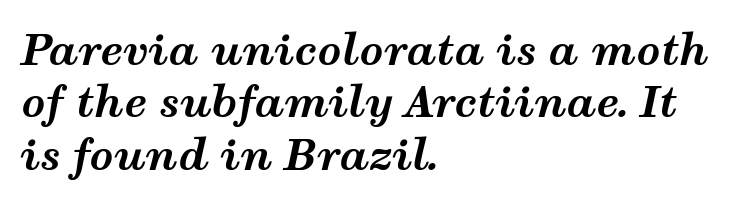
The foot of each line stays bare and open. Leftover space on each line is placed entirely after the last word. Each glyph is drawn with heavy, bold strokes. The face used here is proportionally spaced, like ordinary book or web type. Tracking value appears to be zero — textbook default spacing. Evenly set lines give the paragraph a standard silhouette.
